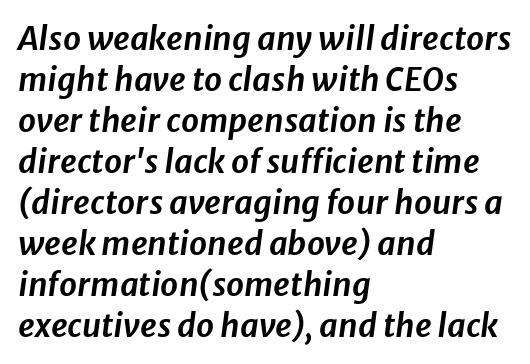
The rendering keeps characters at their native spacing. How would I describe the line gaps? Plain and ordinary. Lines of text with bare space underneath. In terms of posture, this sample is oblique. Layout note: lines flush left.
